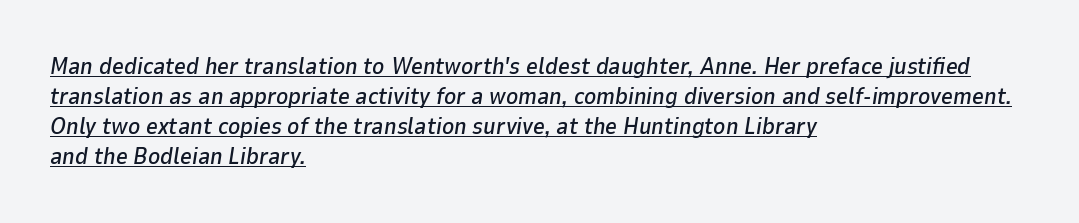
The text carries the slant typical of an italic or oblique font. Every row of glyphs begins at an identical x-position on the left. The lettering is marked with a stroke running underneath it. Characters follow at the spacing the type designer built in.
